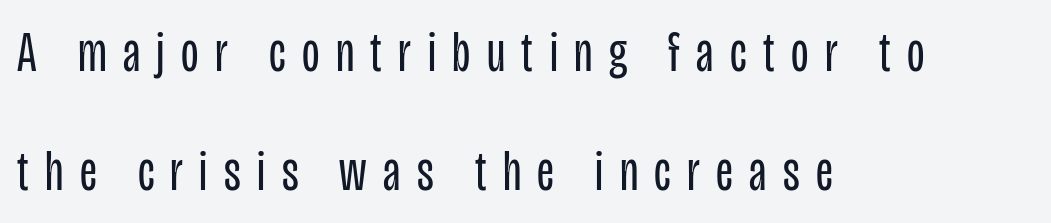
The zone under the glyphs is completely vacant. The lines are quadded left. The rendering uses natural spacing where letterforms have individual widths. Nothing sits at the stroke ends, so this counts as sans-serif.
